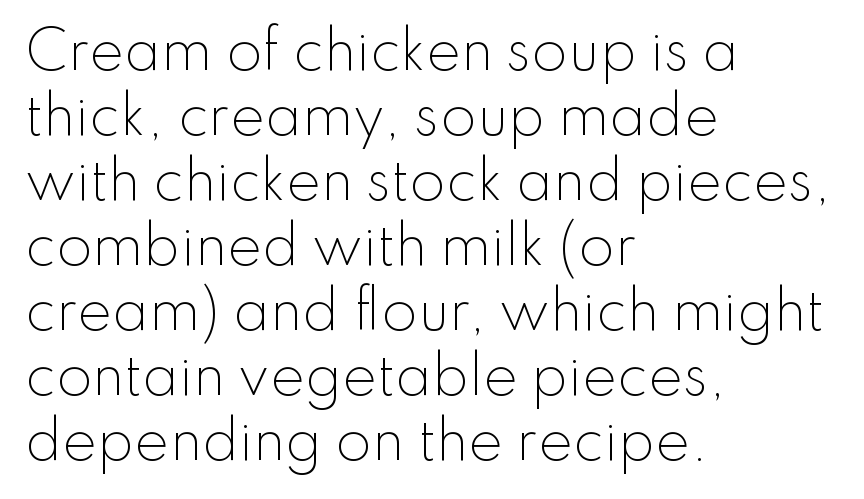
The image shows 52 px light sans-serif type, upright; set left-aligned, normal line spacing (1.25x), normal letter spacing, not underlined; low stroke contrast and a small x-height.
